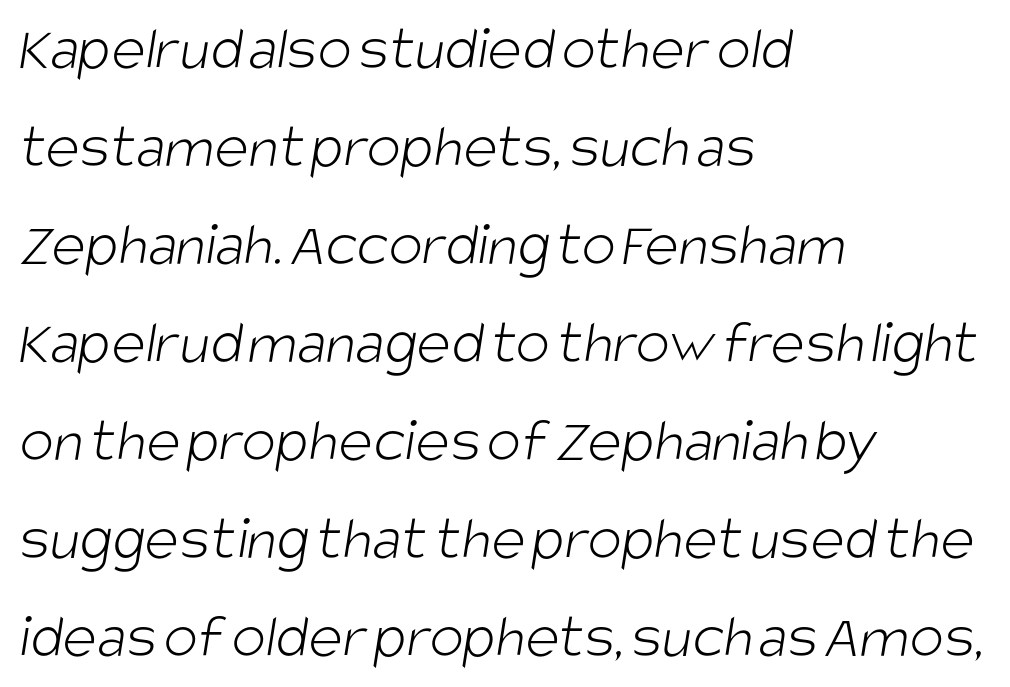
Descender tails drop into unmarked territory. Serif or sans? Sans — the stroke terminals are bare. Leftover space on each line is placed entirely after the last word. Here the designer chose a conventional face with non-uniform glyph widths. The designer left line spacing at the default. Here the glyphs are tracked normally, forming tight word shapes.
